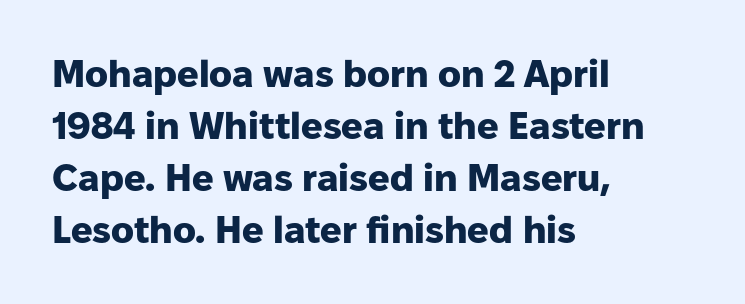
{"serif": "no", "italic": "no", "bold": "yes", "weight": "heavy", "width": "normal", "stroke_contrast": "low", "x_height": "medium", "monospaced": "no", "underline": "no", "align": "left", "line_spacing": "normal", "line_spacing_ratio": 1.37, "letter_spacing": "normal", "letter_spacing_em": 0.0, "glyph_px": 38}
